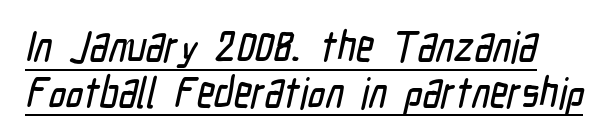
The image shows 43 px condensed sans-serif type; set tight line spacing (1.06x), normal letter spacing, underlined; low stroke contrast and a medium x-height.
